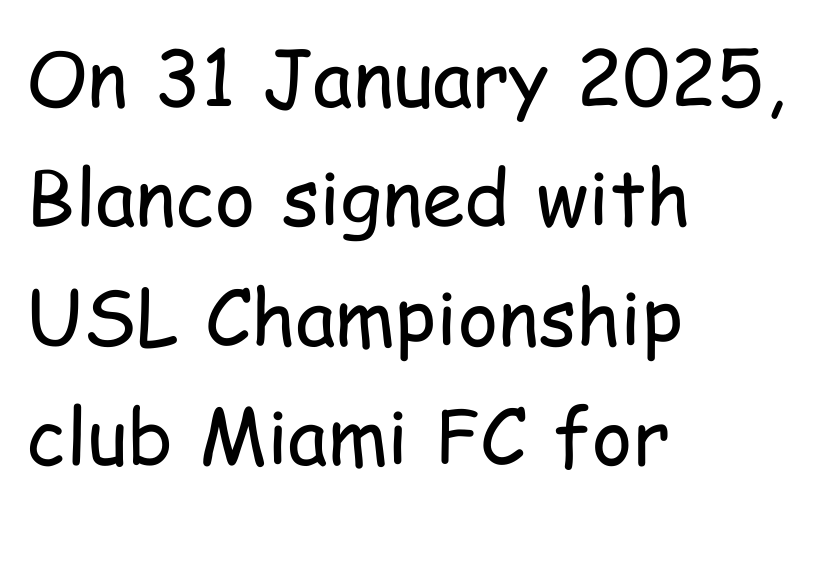
The image shows 77 px regular-weight, condensed sans-serif type, upright; set left-aligned, normal line spacing (1.55x), normal letter spacing, not underlined; low stroke contrast and a medium x-height.
